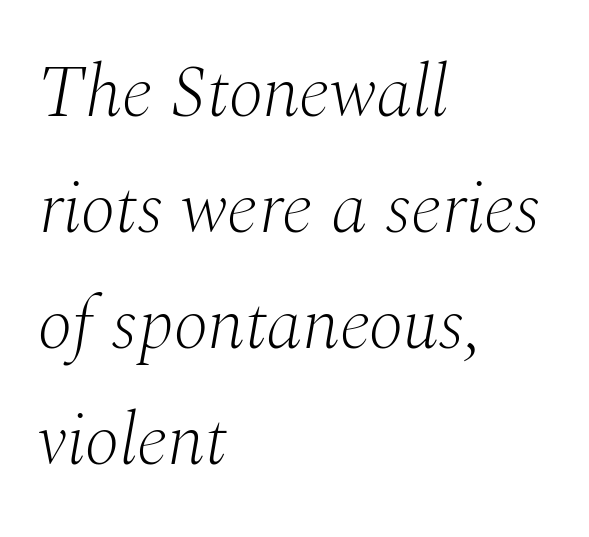
{"serif": "yes", "italic": "yes", "lean": "right", "slant_degrees": 10, "bold": "no", "weight": "light", "width": "normal", "stroke_contrast": "medium", "x_height": "medium", "monospaced": "no", "underline": "no", "align": "left", "line_spacing": "normal", "line_spacing_ratio": 1.59, "letter_spacing": "normal", "letter_spacing_em": 0.0, "glyph_px": 73}
